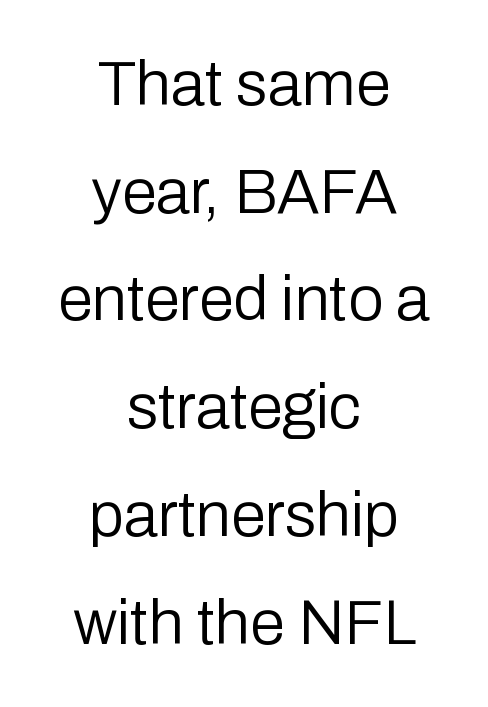
The image shows 63 px regular-weight sans-serif type, upright; set centered, line spacing 1.71x, normal letter spacing, not underlined; low stroke contrast and a medium x-height.
